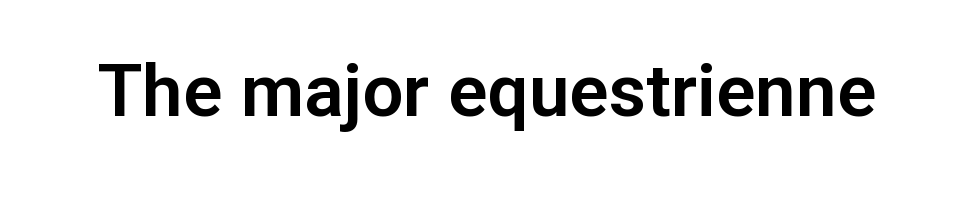
Unlike italic type, these characters show no tilt at all. Unlike a traditional serif, this face leaves its strokes unadorned. Think of a printed novel: that variable character pitch is what you see here. The specimen omits any rule beneath the text block's lines.
